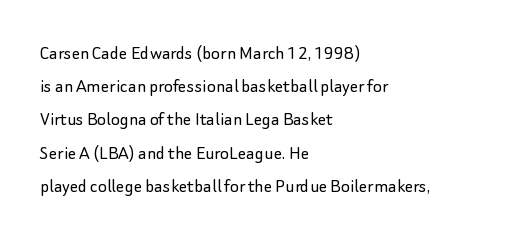
The image shows 21 px text type, upright; set left-aligned, normal line spacing (1.58x), normal letter spacing, not underlined.
